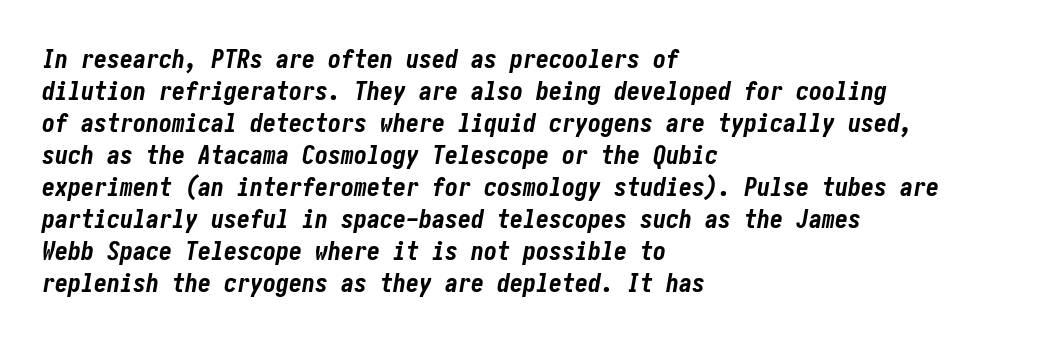
The image shows 26 px bold type, italic (leaning right); set left-aligned, line spacing 1.23x, normal letter spacing, not underlined.
